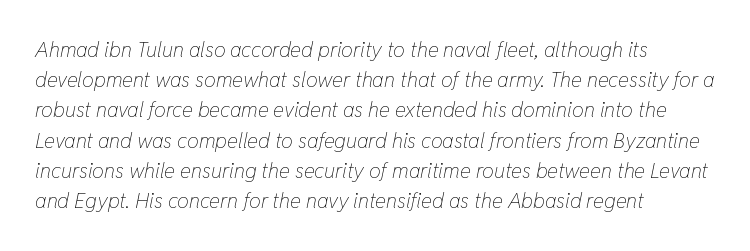
The image shows 21 px text type, italic (leaning right); set left-aligned, normal line spacing (1.44x), normal letter spacing, not underlined.
